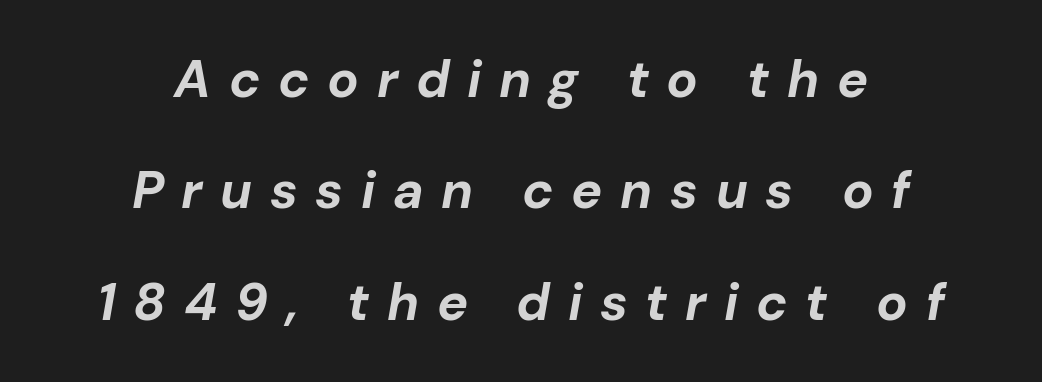
The image shows 52 px bold type, italic (leaning right); set centered, loose line spacing (2.14x), unusually wide letter spacing (+0.34 em), not underlined; low stroke contrast and a medium x-height.
